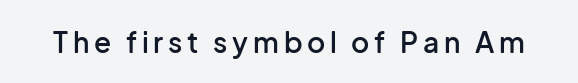
{"serif": "no", "italic": "no", "bold": "semi", "weight": "semibold", "width": "normal", "stroke_contrast": "low", "x_height": "medium", "monospaced": "no", "underline": "no", "glyph_px": 28}
